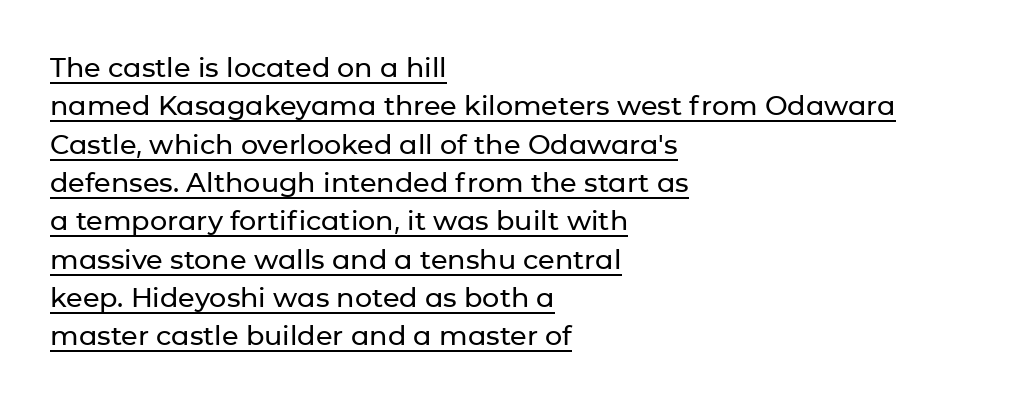
Q: Is the text italic (slanted)? A: No, it is upright.
Q: Is the text underlined? A: Yes.
Q: How is the paragraph aligned? A: Left-aligned.
Q: Is the spacing between letters normal or unusually wide? A: Normal.
Q: Is the spacing between lines tight, normal or loose? A: Normal.
